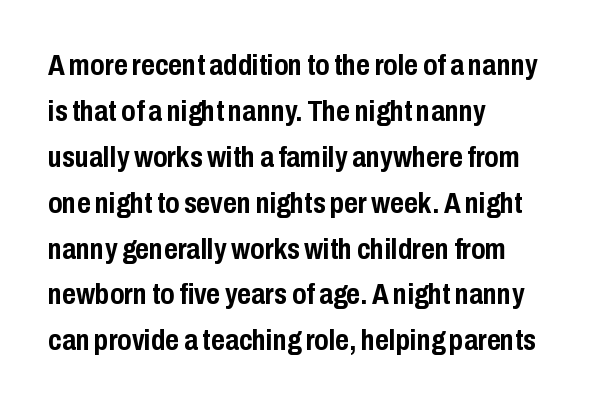
Q: Is the text bold? A: Yes.
Q: Is the text italic (slanted)? A: No, it is upright.
Q: Is the typeface a serif or a sans-serif typeface? A: Sans-serif.
Q: Is the text underlined? A: No.
Q: How is the paragraph aligned? A: Left-aligned.
Q: Is the spacing between letters normal or unusually wide? A: Normal.
Q: Is the spacing between lines tight, normal or loose? A: Normal.
Q: Width (condensed, normal, or wide)? A: Condensed.
Q: Stroke contrast? A: Low.
Q: x-height? A: Medium.
Q: Monospaced? A: No.
